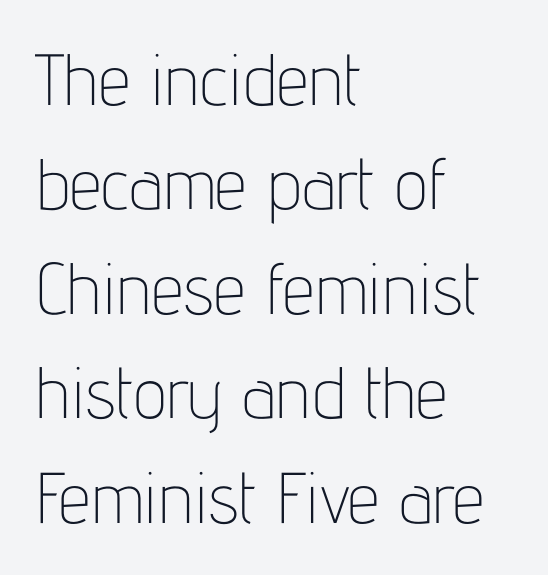
The image shows 72 px thin, condensed sans-serif type, upright; set left-aligned, normal line spacing (1.45x), normal letter spacing, not underlined; low stroke contrast and a medium x-height.
